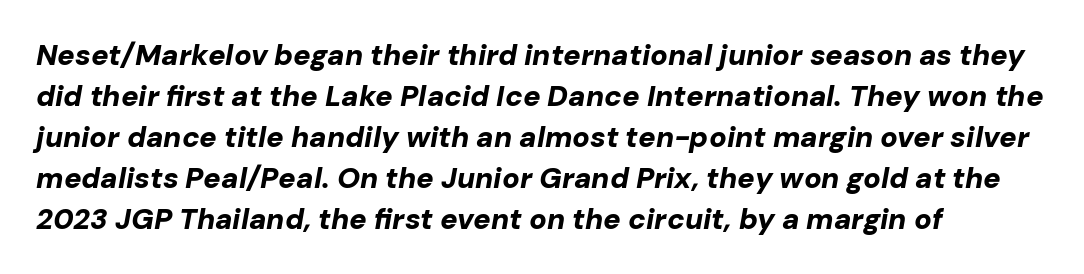
{"italic": "yes", "lean": "right", "slant_degrees": 10, "bold": "yes", "weight": "bold", "width": "normal", "stroke_contrast": "low", "x_height": "medium", "monospaced": "no", "underline": "no", "align": "left", "line_spacing": "normal", "line_spacing_ratio": 1.41, "letter_spacing": "normal", "letter_spacing_em": 0.0, "glyph_px": 29}
